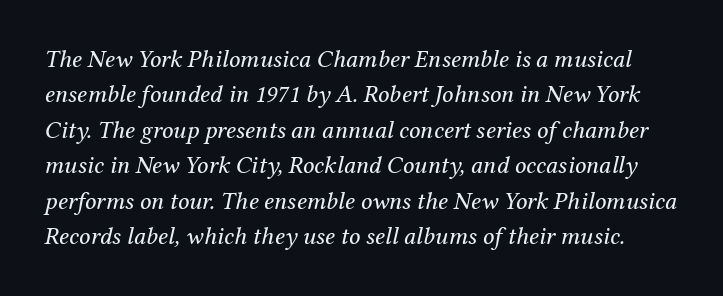
Honestly, there is no underline to notice here at all. These lines sit exactly where default settings would place them. Honestly, the letter spacing is just normal — you wouldn't notice it. Heft: none added — not bold. In terms of posture, this sample is oblique.
